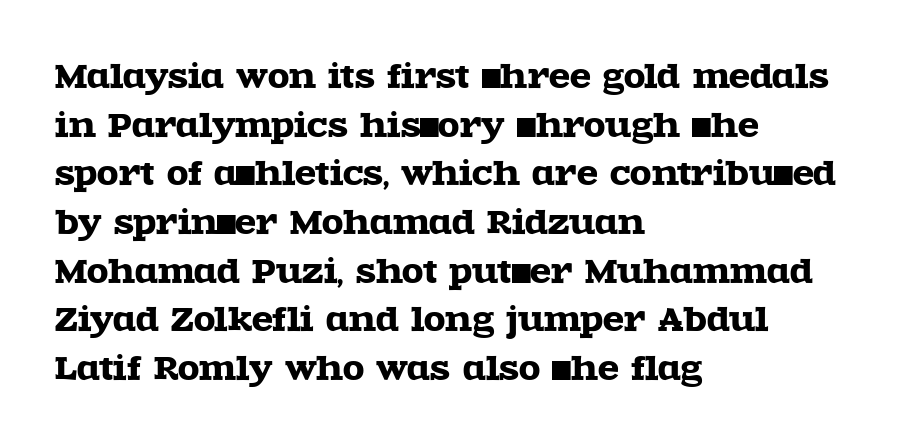
Observe the ordinary spacing: letters are neighbours, not strangers. The rendering anchors every line to the left-hand side. Proportional: the letters do not fall into vertical columns. This is roman type, the default non-slanted kind. This sample keeps an unexceptional amount of space between lines. The foot of each line stays bare and open.
